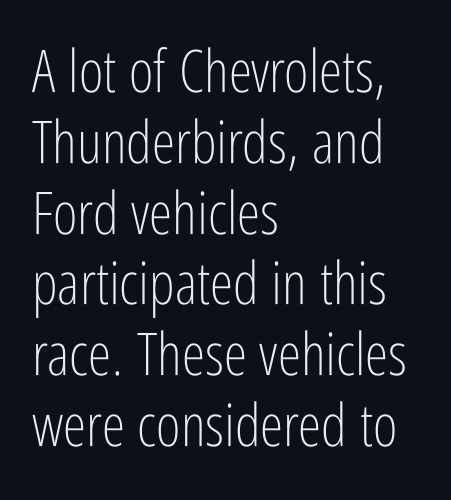
The image shows 59 px light, condensed sans-serif type, upright; set left-aligned, line spacing 1.2x, normal letter spacing, not underlined; low stroke contrast and a medium x-height.
